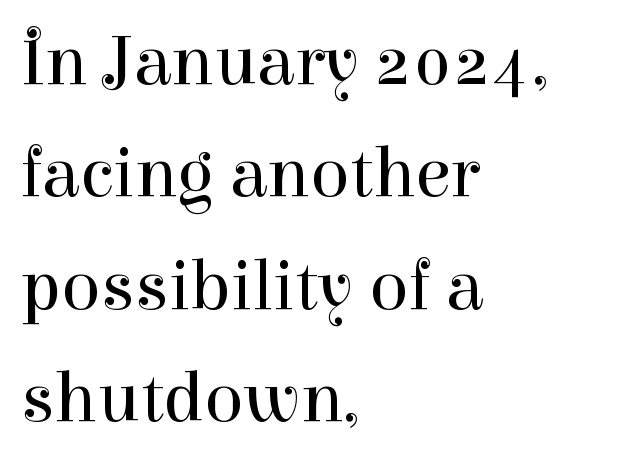
{"serif": "yes", "italic": "no", "bold": "no", "weight": "regular", "width": "normal", "stroke_contrast": "high", "x_height": "medium", "monospaced": "no", "underline": "no", "align": "left", "line_spacing": "normal", "line_spacing_ratio": 1.56, "letter_spacing": "normal", "letter_spacing_em": 0.0, "glyph_px": 72}
